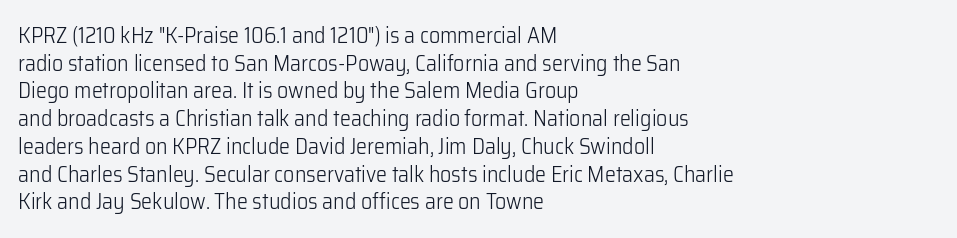
Q: Is the text bold? A: No.
Q: Is the text italic (slanted)? A: No, it is upright.
Q: Is the text underlined? A: No.
Q: How is the paragraph aligned? A: Left-aligned.
Q: Is the spacing between letters normal or unusually wide? A: Normal.
Q: Is the spacing between lines tight, normal or loose? A: Normal.
